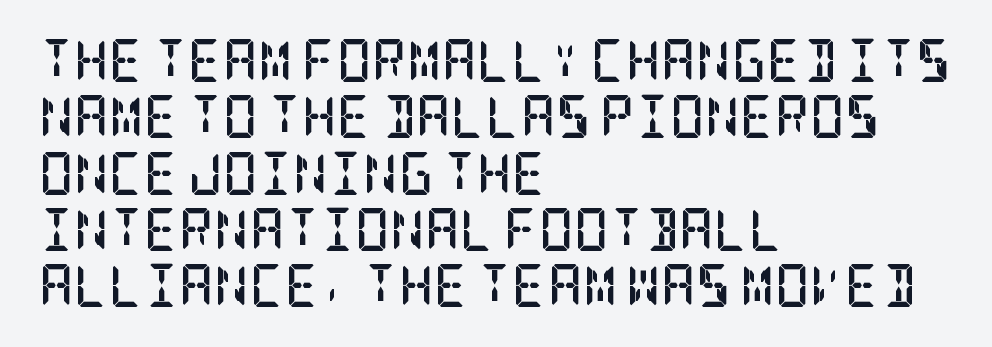
Q: Is the text bold? A: Yes.
Q: Is the text italic (slanted)? A: No, it is upright.
Q: Is the typeface a serif or a sans-serif typeface? A: Serif.
Q: Is the text underlined? A: No.
Q: How is the paragraph aligned? A: Left-aligned.
Q: Is the spacing between letters normal or unusually wide? A: Normal.
Q: Is the spacing between lines tight, normal or loose? A: Normal.
Q: Width (condensed, normal, or wide)? A: Condensed.
Q: Stroke contrast? A: Low.
Q: x-height? A: Large.
